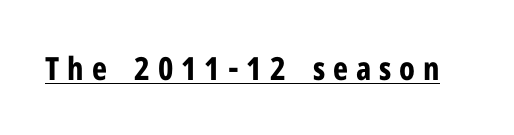
The image shows 32 px bold, condensed sans-serif type, upright; set unusually wide letter spacing (+0.25 em), underlined; low stroke contrast and a medium x-height.
